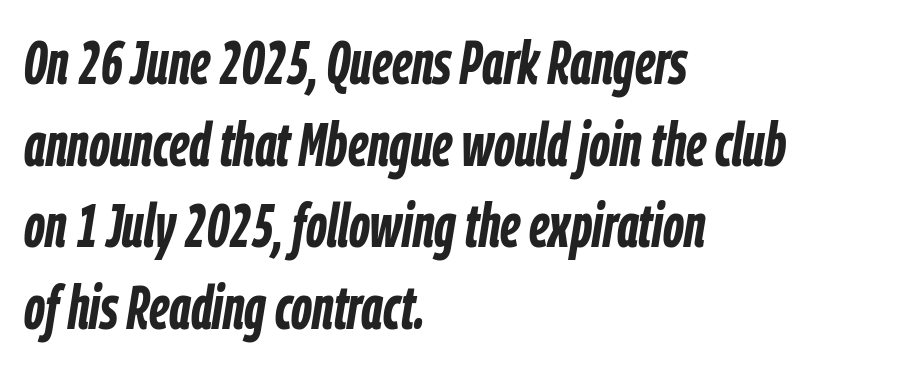
Horizontal bands of white between lines are of average thickness. Tall strokes in this sample are angled rather than plumb. Stroke thickness is high; the sample reads as a true bold. Standard letterfit; no display-style spreading of the glyphs. The face used here is proportionally spaced, like ordinary book or web type.
